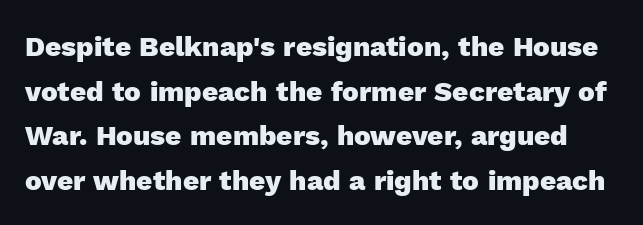
The image shows 28 px heavy sans-serif type, upright; set normal line spacing (1.59x), normal letter spacing, not underlined; a medium x-height.
